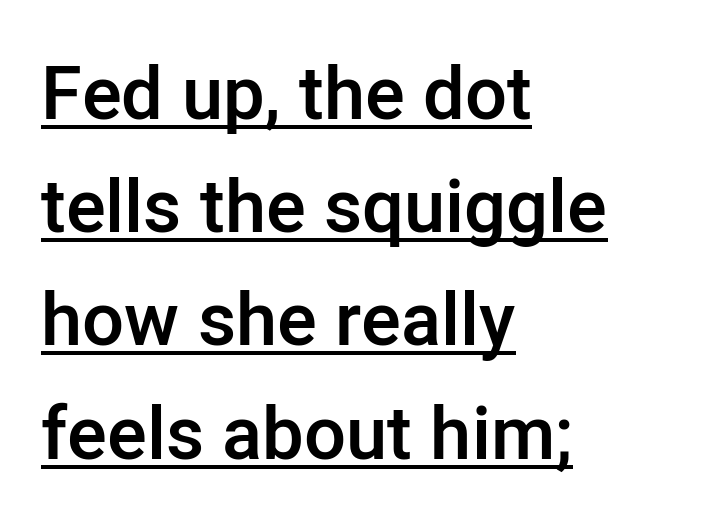
{"serif": "no", "italic": "no", "bold": "semi", "weight": "semibold", "width": "normal", "stroke_contrast": "low", "x_height": "medium", "monospaced": "no", "underline": "yes", "align": "left", "line_spacing": "normal", "line_spacing_ratio": 1.53, "letter_spacing": "normal", "letter_spacing_em": 0.0, "glyph_px": 74}
